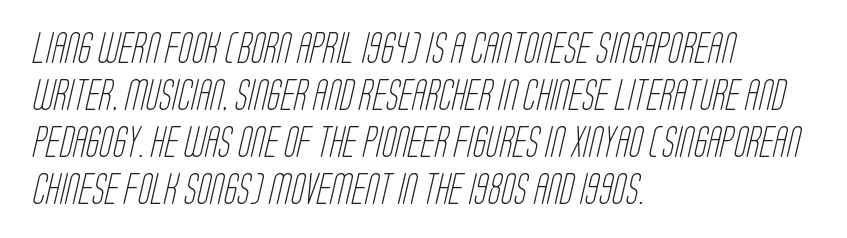
Q: Is the text bold? A: No.
Q: Is the typeface a serif or a sans-serif typeface? A: Sans-serif.
Q: Is the text underlined? A: No.
Q: How is the paragraph aligned? A: Left-aligned.
Q: Is the spacing between letters normal or unusually wide? A: Normal.
Q: Is the spacing between lines tight, normal or loose? A: Normal.
Q: Width (condensed, normal, or wide)? A: Condensed.
Q: Stroke contrast? A: Low.
Q: x-height? A: Large.
Q: Monospaced? A: No.
